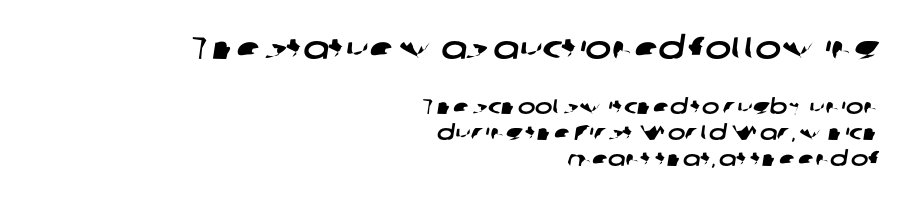
Look at the bottom of the vertical strokes: they stop flat, with no serifs. The paragraph has a hard right edge and a soft left edge. Block one is the big one; block two sits smaller underneath. Descenders hang freely into open space.
